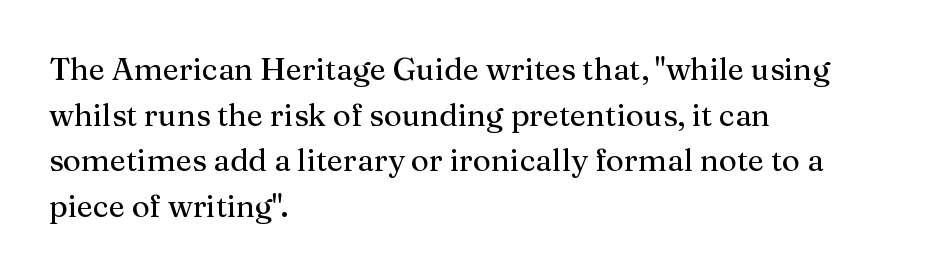
Q: Is the text italic (slanted)? A: No, it is upright.
Q: Is the typeface a serif or a sans-serif typeface? A: Serif.
Q: Is the text underlined? A: No.
Q: How is the paragraph aligned? A: Left-aligned.
Q: Is the spacing between letters normal or unusually wide? A: Normal.
Q: Is the spacing between lines tight, normal or loose? A: Normal.
Q: Width (condensed, normal, or wide)? A: Normal.
Q: Stroke contrast? A: Medium.
Q: x-height? A: Medium.
Q: Monospaced? A: No.
